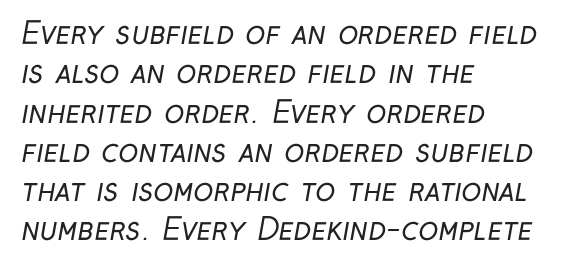
Q: Is the text bold? A: No.
Q: Is the typeface a serif or a sans-serif typeface? A: Sans-serif.
Q: Is the text underlined? A: No.
Q: How is the paragraph aligned? A: Left-aligned.
Q: Is the spacing between letters normal or unusually wide? A: Normal.
Q: Is the spacing between lines tight, normal or loose? A: Normal.
Q: Width (condensed, normal, or wide)? A: Condensed.
Q: Stroke contrast? A: Low.
Q: x-height? A: Medium.
Q: Monospaced? A: No.
